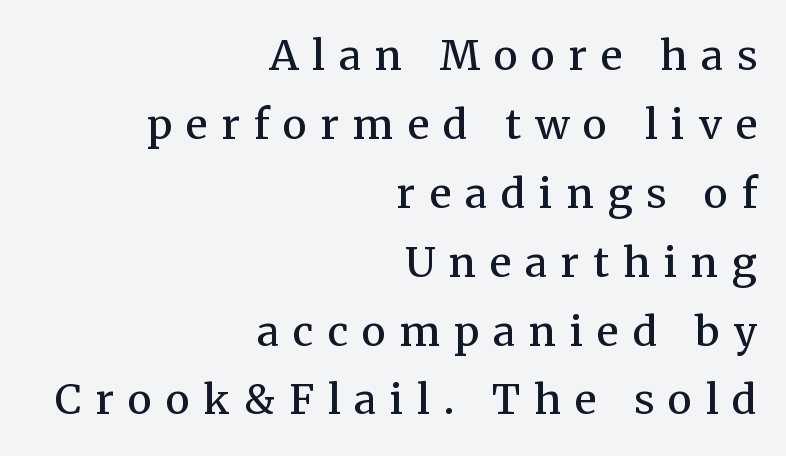
The image shows 41 px semibold serif type, upright; set right-aligned, normal line spacing (1.68x), unusually wide letter spacing (+0.34 em), not underlined; medium stroke contrast and a medium x-height.
